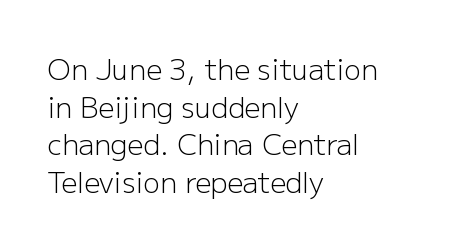
The image shows 28 px light sans-serif type, upright; set left-aligned, normal line spacing (1.34x), normal letter spacing, not underlined; low stroke contrast and a medium x-height.
